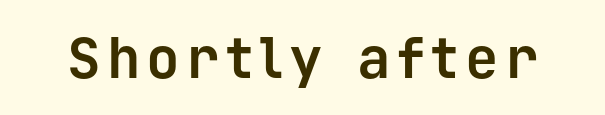
The image shows 56 px bold sans-serif type, upright, monospaced; set not underlined; low stroke contrast and a medium x-height.
